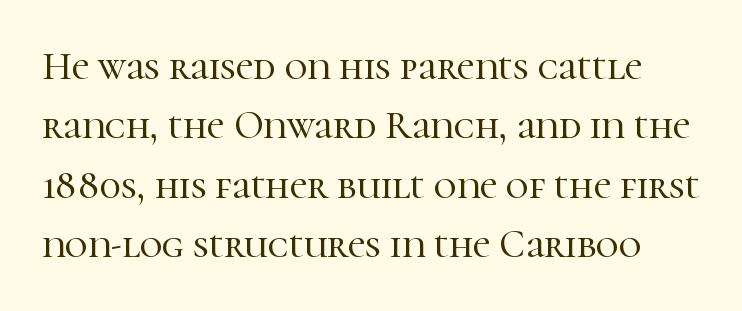
The image shows 39 px serif type, upright; set normal line spacing (1.52x), normal letter spacing, not underlined; high stroke contrast and a medium x-height.
